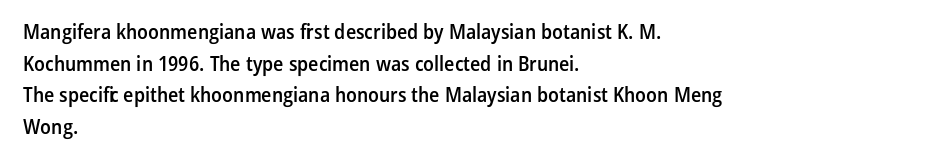
Italic? Not at all — the glyphs are vertical. A typesetter would call this zero additional tracking. The typesetting leans somewhat heavy: a semibold. The string is rendered with underlining switched off. The setting favours the left margin, as ordinary paragraphs usually do.
